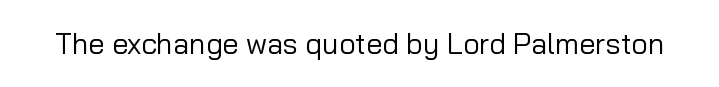
Does the lettering tilt? It doesn't — this is upright. Here the designer chose a conventional face with non-uniform glyph widths. Unmarked baselines from the first word to the last. Look at the tracking — it's just the regular setting, nothing added.
